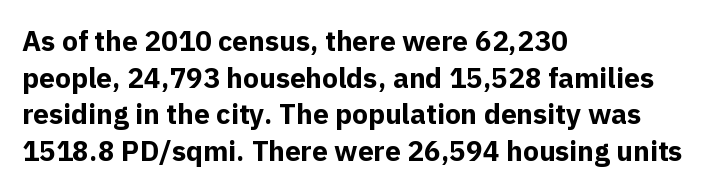
The face used here is proportionally spaced, like ordinary book or web type. Does extra space separate the letters? No, they use regular spacing. Horizontal alignment here is leftward, the default for most running prose. This is sans-serif lettering, the kind often seen on screens and signage. Leading: standard.
